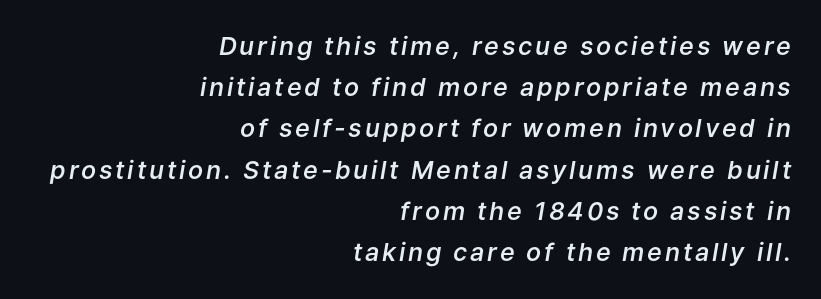
Q: Is the text bold? A: Semi-bold.
Q: Is the text italic (slanted)? A: Yes, it leans right by about 9 degrees.
Q: Is the text underlined? A: No.
Q: How is the paragraph aligned? A: Right-aligned.
Q: Is the spacing between lines tight, normal or loose? A: Normal.
